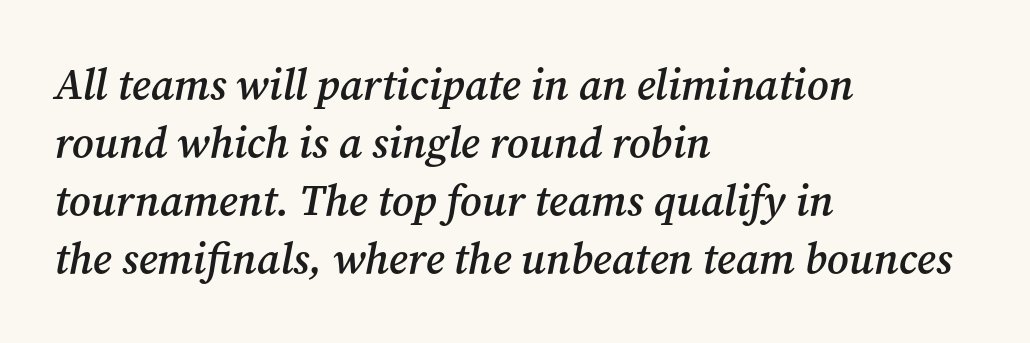
Tracking value appears to be zero — textbook default spacing. Weight: semibold (demi). This sample uses an oblique cut, with every glyph tilted off the vertical. Varying glyph widths throughout — classic text-font behaviour.
